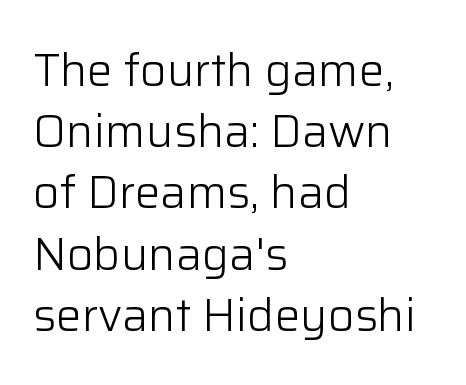
{"serif": "no", "italic": "no", "bold": "no", "weight": "light", "width": "normal", "stroke_contrast": "low", "x_height": "medium", "monospaced": "no", "underline": "no", "align": "left", "line_spacing": "normal", "line_spacing_ratio": 1.33, "letter_spacing": "normal", "letter_spacing_em": 0.0, "glyph_px": 46}
